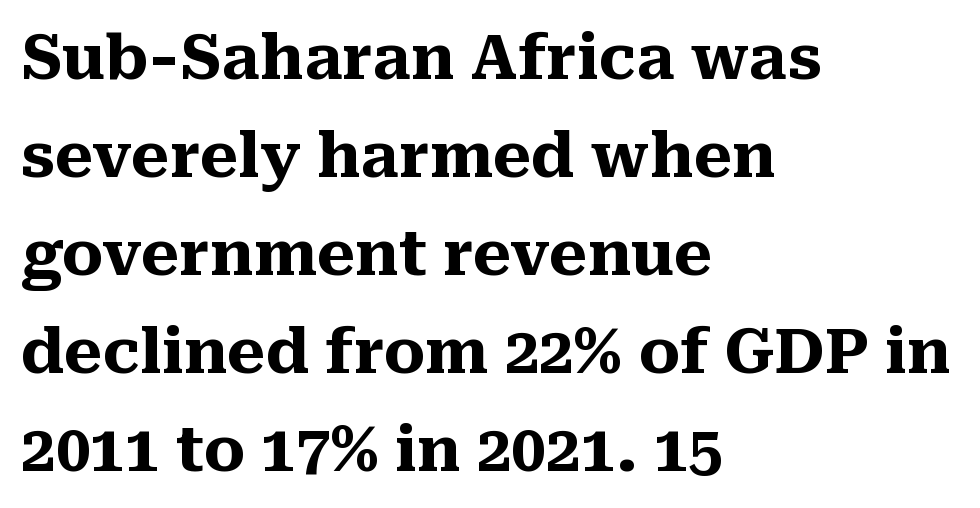
Q: Is the text bold? A: Yes.
Q: Is the text italic (slanted)? A: No, it is upright.
Q: Is the typeface a serif or a sans-serif typeface? A: Serif.
Q: Is the text underlined? A: No.
Q: How is the paragraph aligned? A: Left-aligned.
Q: Is the spacing between letters normal or unusually wide? A: Normal.
Q: Is the spacing between lines tight, normal or loose? A: Normal.
Q: Width (condensed, normal, or wide)? A: Normal.
Q: Stroke contrast? A: Medium.
Q: x-height? A: Medium.
Q: Monospaced? A: No.
